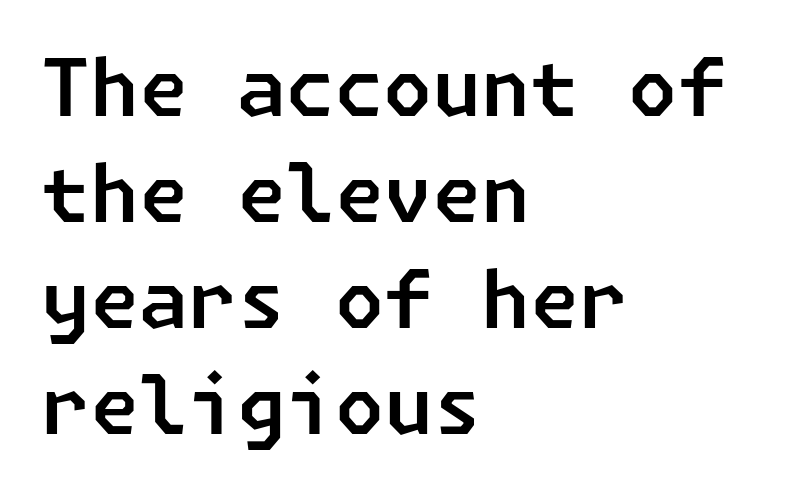
Leading: standard. Nothing sits at the stroke ends, so this counts as sans-serif. Tracking value appears to be zero — textbook default spacing. Has an underline been added? It has not. Which margin do the lines hug? The left one — the right edge is uneven.
